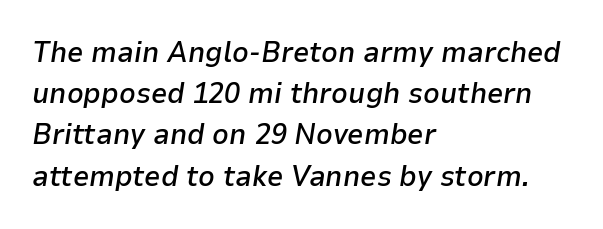
The image shows 29 px semibold type, italic (leaning right); set left-aligned, normal line spacing (1.42x), normal letter spacing, not underlined; low stroke contrast and a medium x-height.
